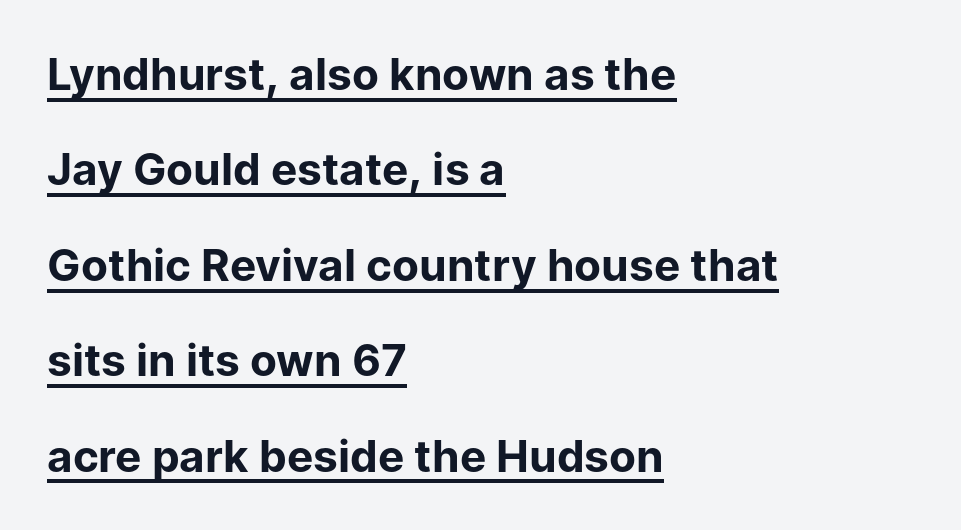
{"serif": "no", "italic": "no", "bold": "yes", "weight": "bold", "width": "normal", "stroke_contrast": "low", "x_height": "medium", "monospaced": "no", "underline": "yes", "align": "left", "line_spacing": "loose", "line_spacing_ratio": 2.17, "letter_spacing": "normal", "letter_spacing_em": 0.0, "glyph_px": 44}
